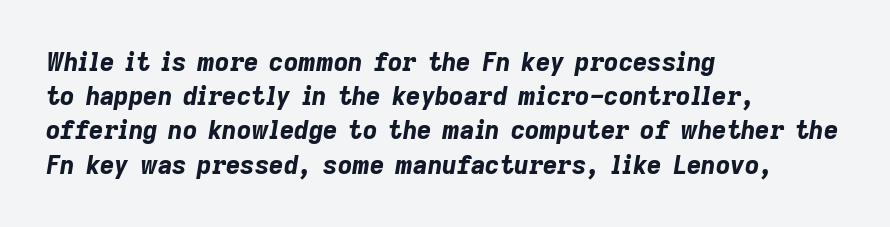
{"italic": "yes", "lean": "right", "slant_degrees": 9, "bold": "yes", "underline": "no", "align": "left", "line_spacing": "normal", "line_spacing_ratio": 1.37, "letter_spacing": "normal", "letter_spacing_em": 0.0, "glyph_px": 25}
